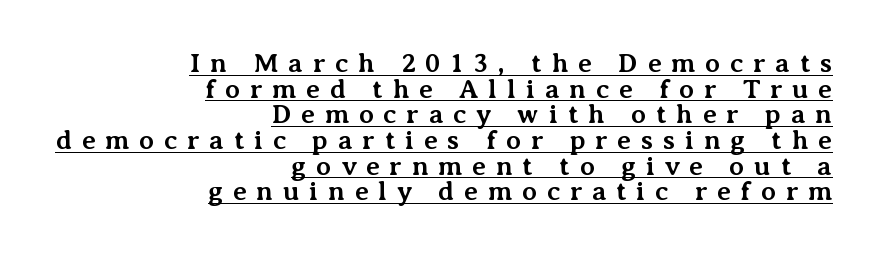
The image shows 27 px bold type, upright; set right-aligned, tight line spacing (0.95x), unusually wide letter spacing (+0.36 em), underlined.
